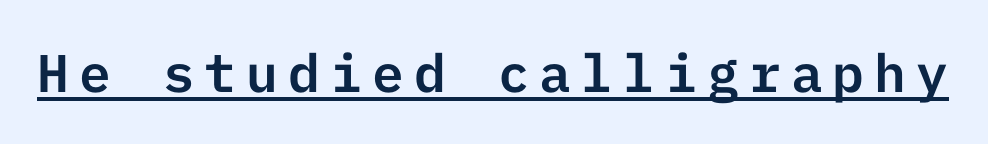
{"serif": "no", "italic": "no", "width": "normal", "stroke_contrast": "low", "x_height": "medium", "underline": "yes", "glyph_px": 53}
